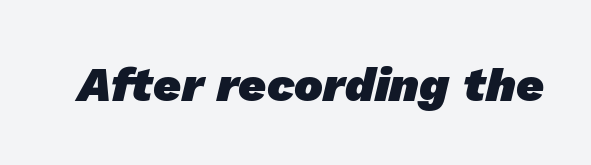
Has an underline been added? It has not. A typesetter would label this face a sans. Is this a fixed-width face? No — the glyphs have proportional, varying widths. A typesetter would call this zero additional tracking. On the weight axis this lands at bold, roughly 700.
